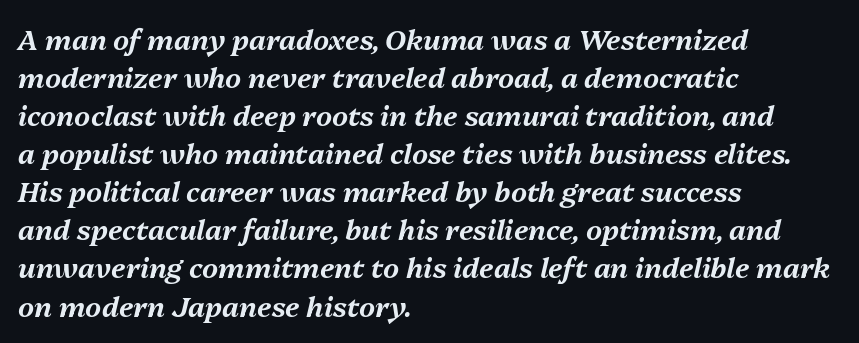
{"italic": "yes", "lean": "right", "slant_degrees": 13, "width": "normal", "stroke_contrast": "medium", "x_height": "medium", "monospaced": "no", "underline": "no", "align": "left", "line_spacing": "normal", "line_spacing_ratio": 1.36, "letter_spacing": "normal", "letter_spacing_em": 0.0, "glyph_px": 28}
